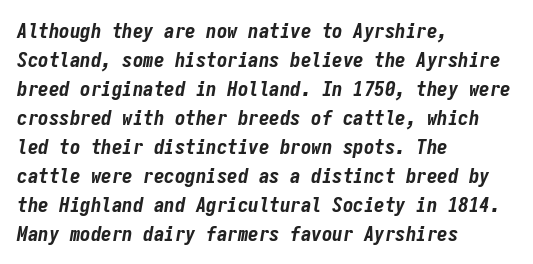
Q: Is the text bold? A: Yes.
Q: Is the text italic (slanted)? A: Yes, it leans right by about 9 degrees.
Q: Is the text underlined? A: No.
Q: How is the paragraph aligned? A: Left-aligned.
Q: Is the spacing between letters normal or unusually wide? A: Normal.
Q: Is the spacing between lines tight, normal or loose? A: Normal.
